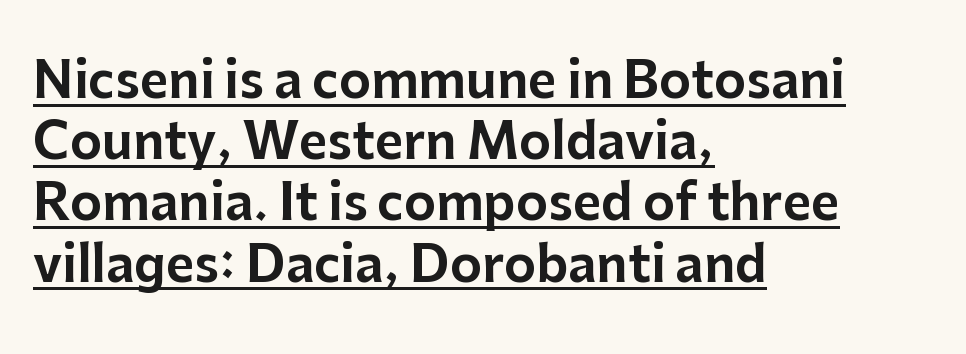
The image shows 49 px sans-serif type, upright; set left-aligned, normal line spacing (1.25x), normal letter spacing, underlined; low stroke contrast and a medium x-height.
